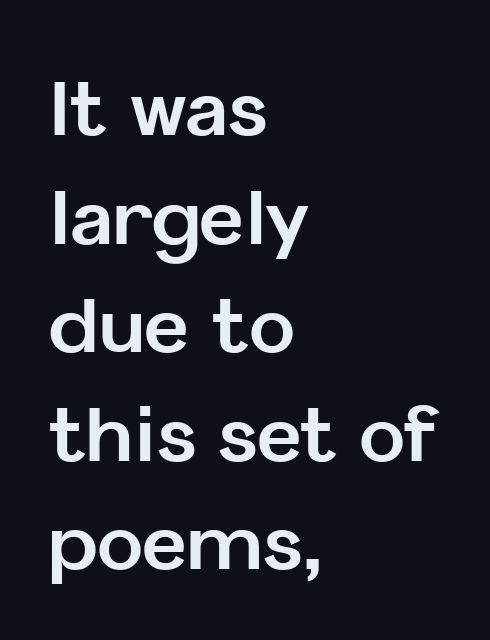
{"serif": "no", "italic": "no", "bold": "yes", "weight": "bold", "width": "normal", "stroke_contrast": "low", "x_height": "medium", "monospaced": "no", "underline": "no", "align": "left", "line_spacing": "normal", "line_spacing_ratio": 1.41, "letter_spacing": "normal", "letter_spacing_em": 0.0, "glyph_px": 77}
